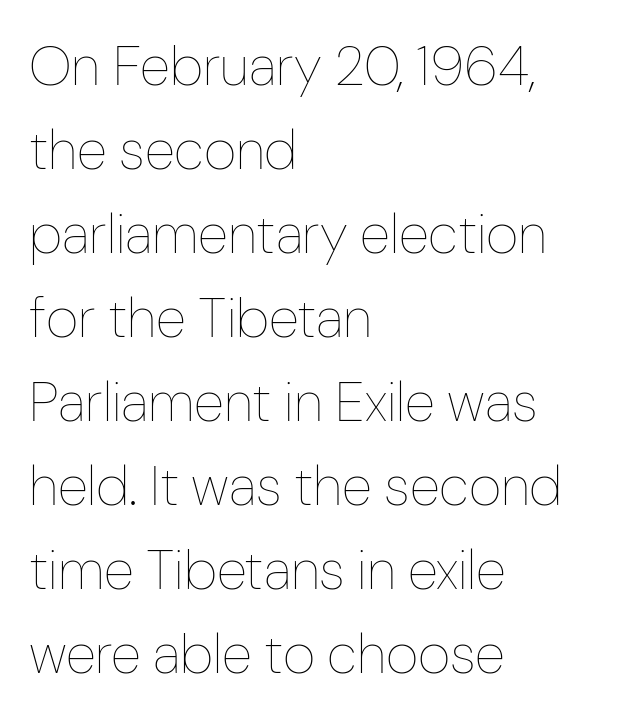
Q: Is the text bold? A: No.
Q: Is the text italic (slanted)? A: No, it is upright.
Q: Is the text underlined? A: No.
Q: How is the paragraph aligned? A: Left-aligned.
Q: Is the spacing between letters normal or unusually wide? A: Normal.
Q: Is the spacing between lines tight, normal or loose? A: Normal.
Q: Width (condensed, normal, or wide)? A: Condensed.
Q: Stroke contrast? A: Low.
Q: x-height? A: Medium.
Q: Monospaced? A: No.
